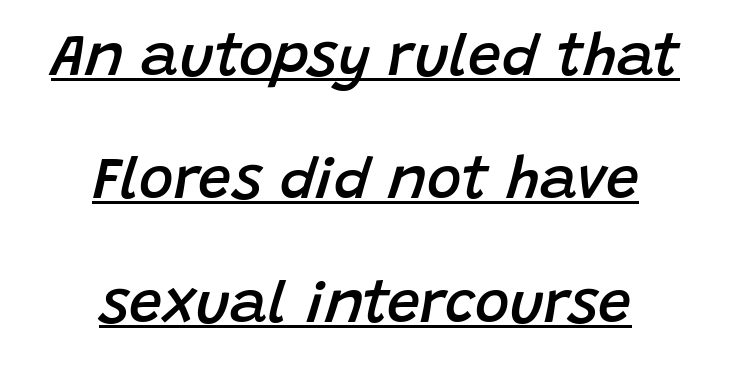
The image shows 59 px semibold type, italic (leaning right); set centered, loose line spacing (2.09x), normal letter spacing, underlined; low stroke contrast and a large x-height.
